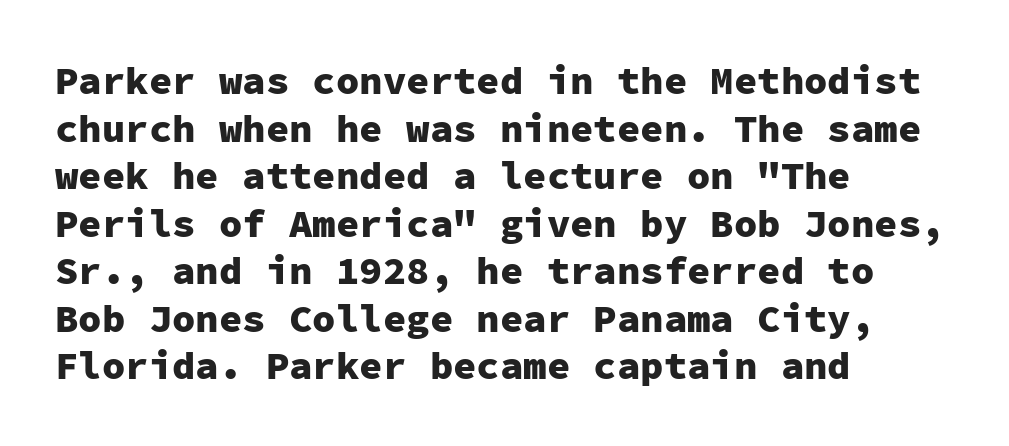
The image shows 39 px heavy sans-serif type, upright, monospaced; set left-aligned, line spacing 1.22x, normal letter spacing, not underlined; low stroke contrast and a medium x-height.
